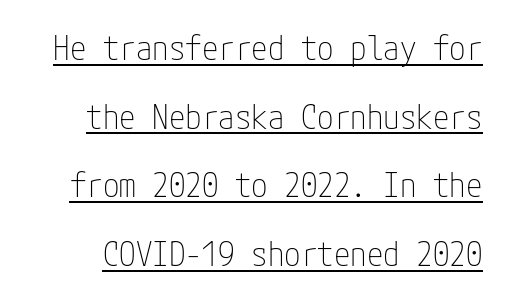
Q: Is the text bold? A: No.
Q: Is the text italic (slanted)? A: No, it is upright.
Q: Is the typeface a serif or a sans-serif typeface? A: Sans-serif.
Q: Is the text underlined? A: Yes.
Q: Is the spacing between letters normal or unusually wide? A: Normal.
Q: Is the spacing between lines tight, normal or loose? A: Loose.
Q: Width (condensed, normal, or wide)? A: Condensed.
Q: Stroke contrast? A: Low.
Q: x-height? A: Medium.
